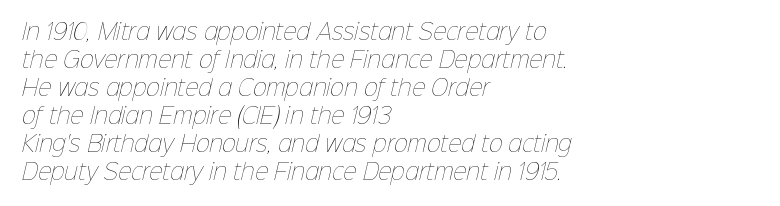
Letter spacing: default. Only glyphs here, with clear space below each row. The compositor pushed each line to the left boundary. The face looks like a standard text weight, possibly lighter. The rendering uses a moderate line-height, typical for paragraphs.
